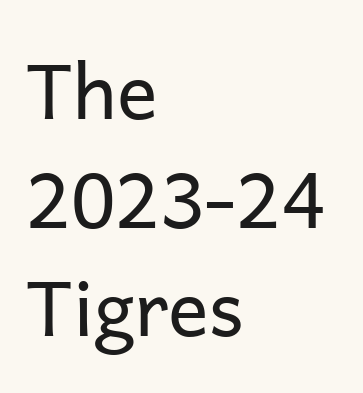
The image shows 76 px regular-weight sans-serif type, upright; set left-aligned, normal line spacing (1.43x), normal letter spacing, not underlined; low stroke contrast and a medium x-height.
